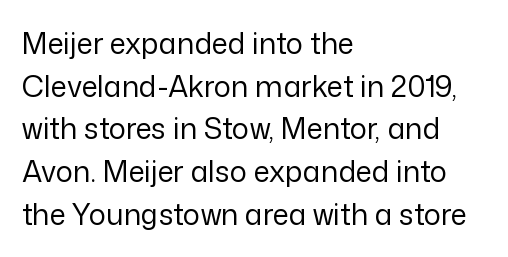
The specimen omits any rule beneath the text block's lines. This is sans-serif lettering, the kind often seen on screens and signage. Horizontally, the lines are justified to the leading edge only. Evenly set lines give the paragraph a standard silhouette. The specimen reads as upright at a glance. Stroke mass is kept to a normal reading level or below.
